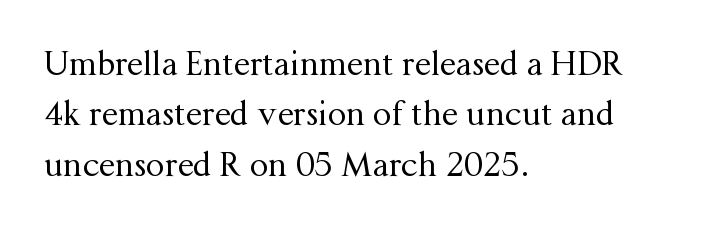
{"serif": "yes", "italic": "no", "bold": "no", "weight": "regular", "width": "normal", "stroke_contrast": "medium", "x_height": "medium", "monospaced": "no", "underline": "no", "align": "left", "line_spacing": "normal", "line_spacing_ratio": 1.53, "letter_spacing": "normal", "letter_spacing_em": 0.0, "glyph_px": 33}
